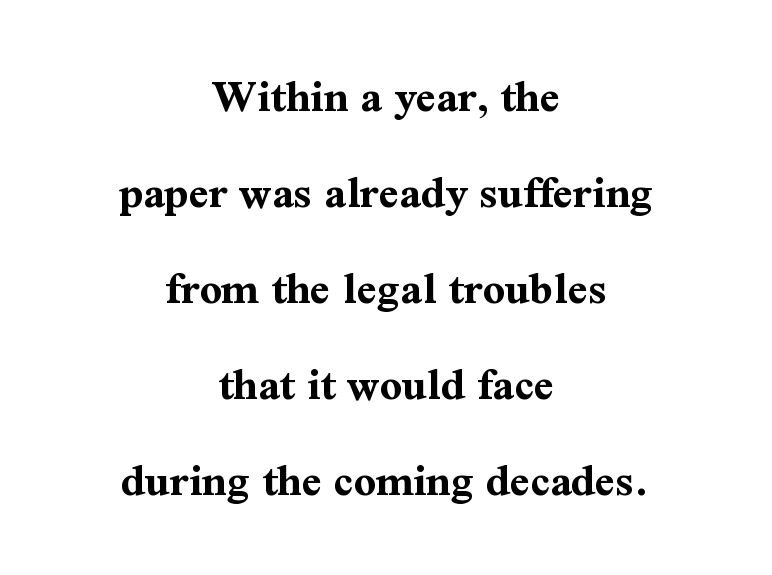
Q: Is the text bold? A: Yes.
Q: Is the text italic (slanted)? A: No, it is upright.
Q: Is the typeface a serif or a sans-serif typeface? A: Serif.
Q: Is the text underlined? A: No.
Q: How is the paragraph aligned? A: Centered.
Q: Is the spacing between letters normal or unusually wide? A: Normal.
Q: Is the spacing between lines tight, normal or loose? A: Loose.
Q: Width (condensed, normal, or wide)? A: Normal.
Q: Stroke contrast? A: Medium.
Q: x-height? A: Medium.
Q: Monospaced? A: No.
